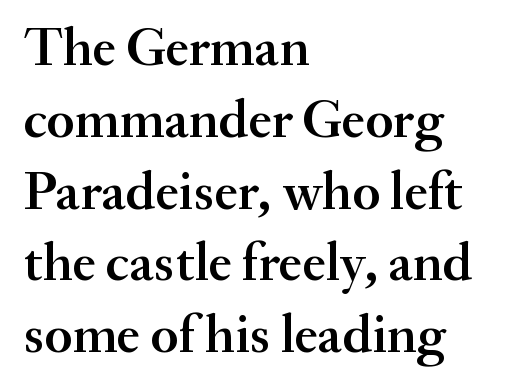
Q: Is the text bold? A: Semi-bold.
Q: Is the text italic (slanted)? A: No, it is upright.
Q: Is the typeface a serif or a sans-serif typeface? A: Serif.
Q: Is the text underlined? A: No.
Q: How is the paragraph aligned? A: Left-aligned.
Q: Is the spacing between letters normal or unusually wide? A: Normal.
Q: Is the spacing between lines tight, normal or loose? A: Normal.
Q: Width (condensed, normal, or wide)? A: Normal.
Q: Stroke contrast? A: Medium.
Q: x-height? A: Small.
Q: Monospaced? A: No.
